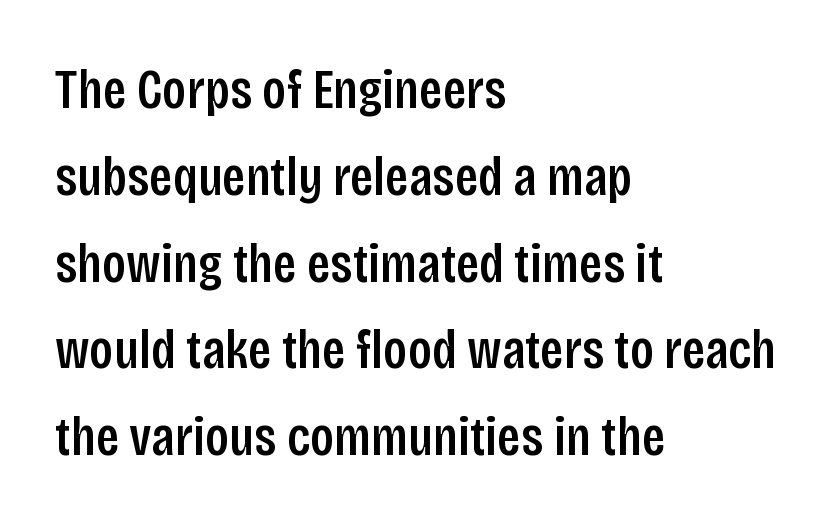
The image shows 56 px condensed sans-serif type, upright; set left-aligned, normal line spacing (1.55x), normal letter spacing, not underlined; low stroke contrast and a large x-height.
